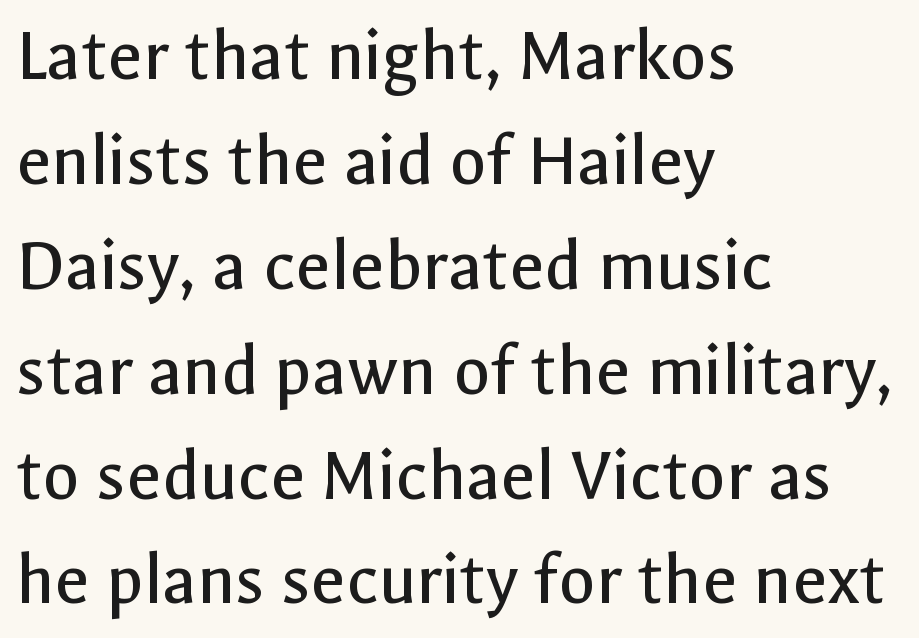
The font is comparable to plain body text, perhaps lighter. Is the letter spacing exaggerated? No — it looks like the ordinary default. The lettering holds an erect, upright posture throughout. Here the designer chose a conventional face with non-uniform glyph widths. The rag falls on the right side of this text block.
